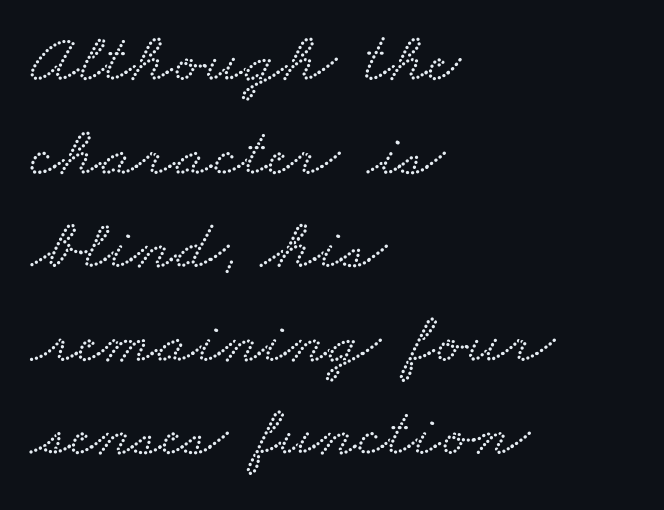
The image shows 72 px wide serif type; set left-aligned, normal line spacing (1.3x), normal letter spacing, not underlined; low stroke contrast and a small x-height.
